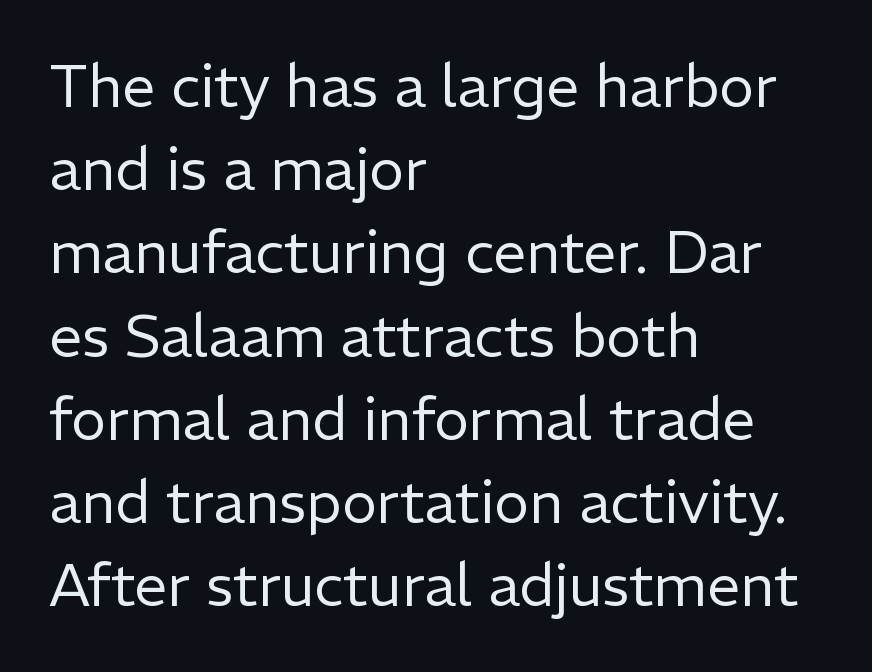
This reads as an unemphasized weight, regular at the heaviest. Each letter keeps its own natural width here, so spacing adapts to shape. The font's upright variant was chosen for this text. Are there feet on the stems? There aren't — it's a sans. Standard letterfit; no display-style spreading of the glyphs. Leading: standard.
